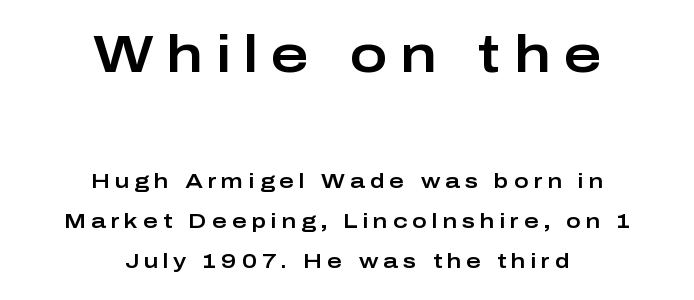
{"serif": "no", "italic": "no", "width": "wide", "stroke_contrast": "low", "x_height": "medium", "monospaced": "no", "underline": "no", "align": "center", "line_spacing": "loose", "line_spacing_ratio": 2.0, "letter_spacing": "wide", "letter_spacing_em": 0.25, "larger_block": "first", "size_ratio": 2.55, "glyph_px": 51}
